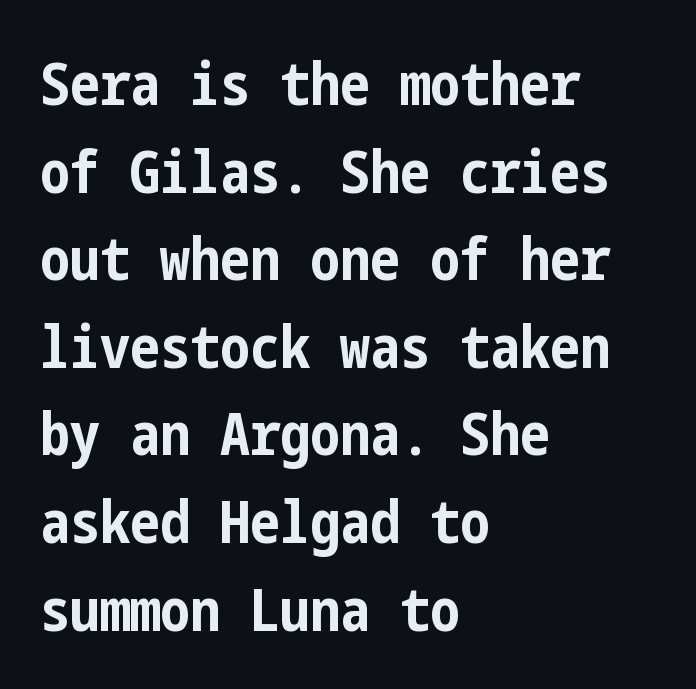
The image shows 60 px bold, condensed sans-serif type, upright; set left-aligned, normal line spacing (1.46x), normal letter spacing, not underlined; low stroke contrast and a medium x-height.
